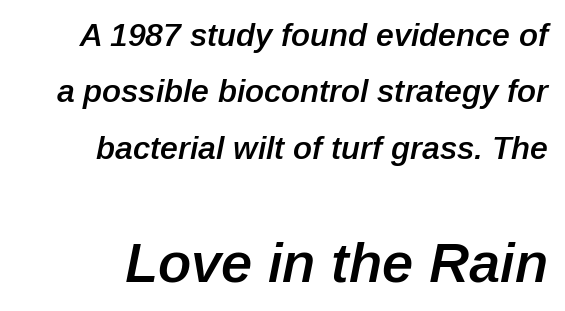
{"italic": "yes", "lean": "right", "slant_degrees": 12, "bold": "semi", "weight": "semibold", "width": "normal", "stroke_contrast": "low", "x_height": "medium", "monospaced": "no", "underline": "no", "line_spacing_ratio": 1.76, "letter_spacing": "normal", "letter_spacing_em": 0.0, "larger_block": "second", "size_ratio": 1.75, "glyph_px": 56}
